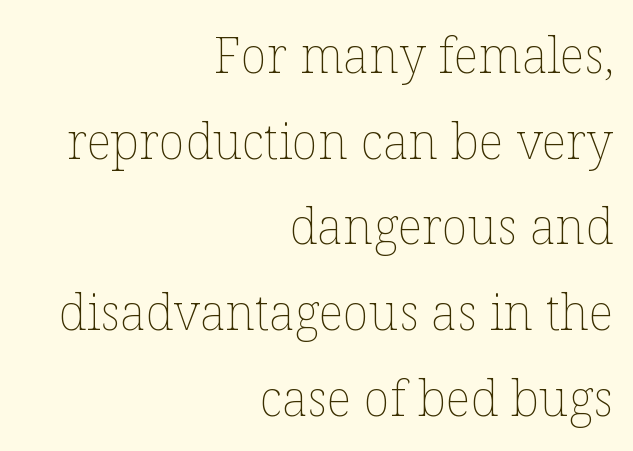
Q: Is the text bold? A: No.
Q: Is the text italic (slanted)? A: No, it is upright.
Q: Is the text underlined? A: No.
Q: How is the paragraph aligned? A: Right-aligned.
Q: Is the spacing between letters normal or unusually wide? A: Normal.
Q: Width (condensed, normal, or wide)? A: Normal.
Q: Stroke contrast? A: Low.
Q: x-height? A: Medium.
Q: Monospaced? A: No.
